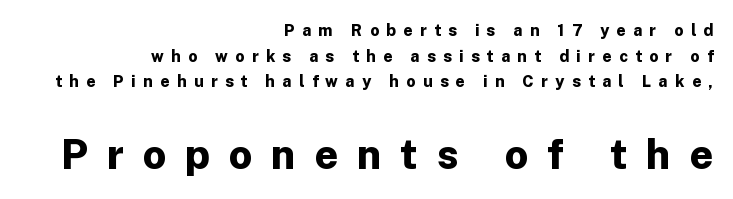
Posture: upright roman. Each letter's strokes conclude bluntly, with no projecting serifs. A typesetter would call this heavily tracked-out type. Where is the straight margin? On the right. Proportional: the letters do not fall into vertical columns.
